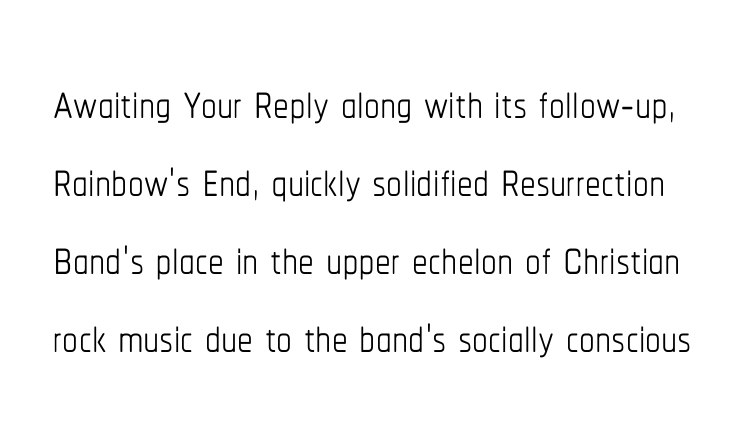
Q: Is the text bold? A: No.
Q: Is the text italic (slanted)? A: No, it is upright.
Q: Is the text underlined? A: No.
Q: Is the spacing between letters normal or unusually wide? A: Normal.
Q: Width (condensed, normal, or wide)? A: Condensed.
Q: Stroke contrast? A: Low.
Q: x-height? A: Medium.
Q: Monospaced? A: No.
